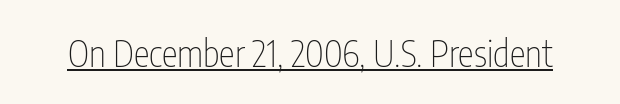
What stands out about the letter spacing? Nothing — it is the standard amount. Italic? Not at all — the glyphs are vertical. These lines are rendered in a variable-pitch font. I'd call this a sans setting — the letters go barefoot.
